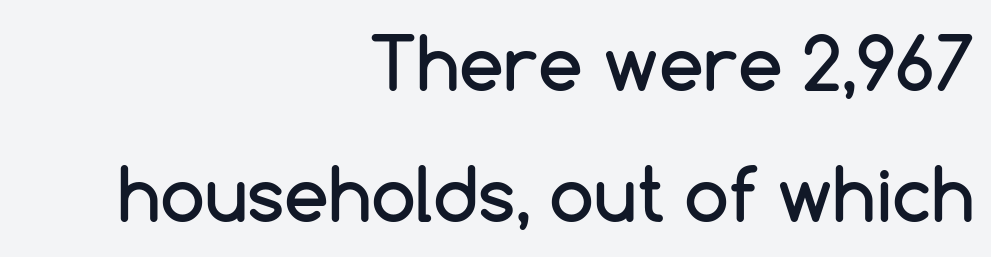
Proportional: the letters do not fall into vertical columns. The letters stand straight up with perfectly vertical stems. Characters follow at the spacing the type designer built in. The gap between lines stays unmarked. The font family rendered here belongs to the sans-serif group. The lines in this sample share a right terminus and differ only in where they begin.
